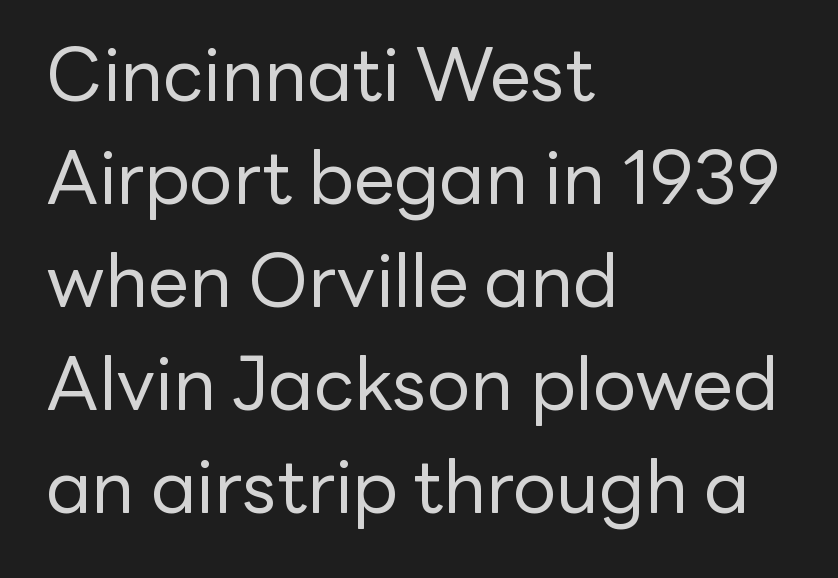
{"serif": "no", "italic": "no", "bold": "no", "weight": "regular", "width": "normal", "stroke_contrast": "low", "x_height": "medium", "monospaced": "no", "underline": "no", "align": "left", "line_spacing": "normal", "line_spacing_ratio": 1.41, "letter_spacing": "normal", "letter_spacing_em": 0.0, "glyph_px": 73}
